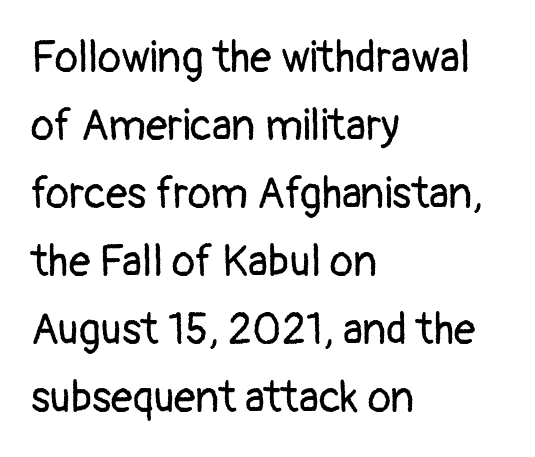
The paragraph has a hard left edge and a soft right edge. The strokes carry an ordinary text weight at most. Decoration check: the copy has no underline. The rendering uses natural spacing where letterforms have individual widths.
